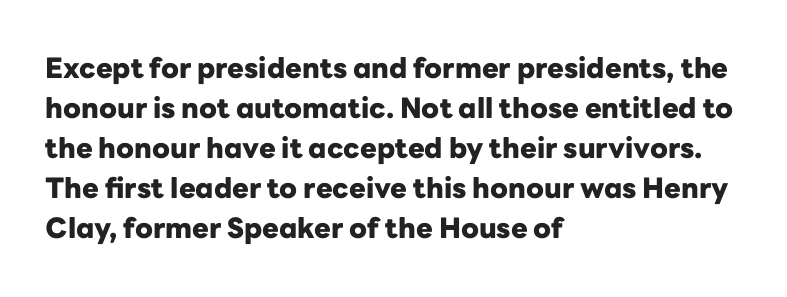
The image shows 28 px heavy sans-serif type, upright; set left-aligned, normal line spacing (1.43x), normal letter spacing, not underlined; low stroke contrast and a medium x-height.
